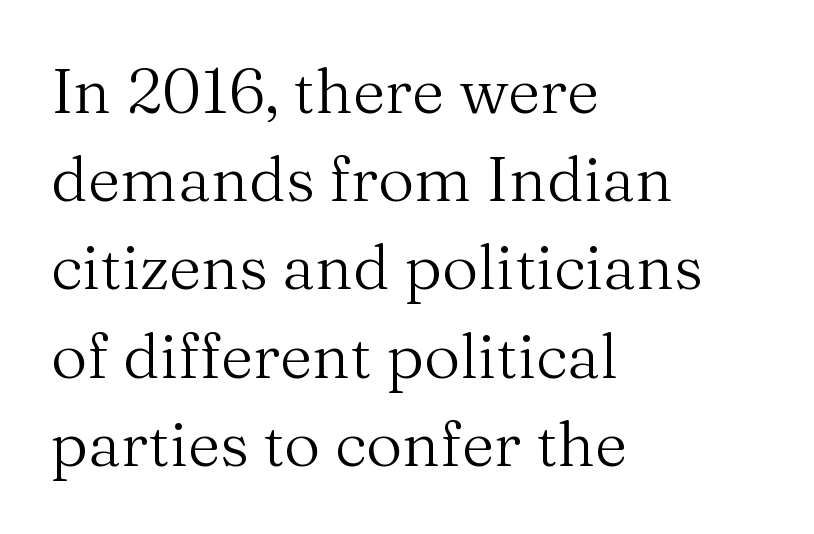
{"serif": "yes", "italic": "no", "bold": "no", "weight": "regular", "width": "normal", "stroke_contrast": "medium", "x_height": "medium", "monospaced": "no", "underline": "no", "align": "left", "line_spacing": "normal", "line_spacing_ratio": 1.4, "letter_spacing": "normal", "letter_spacing_em": 0.0, "glyph_px": 63}
